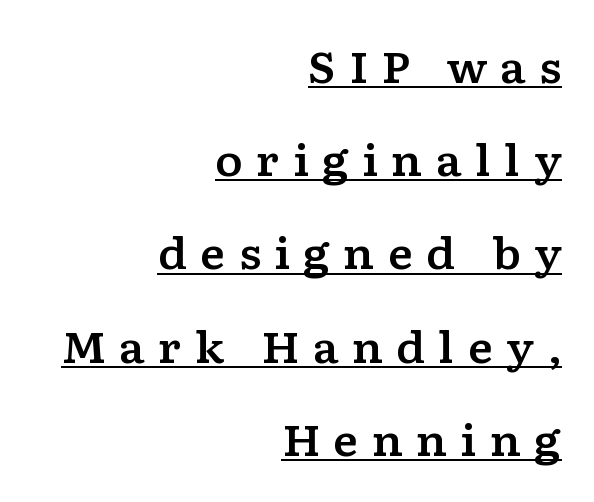
Q: Is the text italic (slanted)? A: No, it is upright.
Q: Is the typeface a serif or a sans-serif typeface? A: Serif.
Q: Is the text underlined? A: Yes.
Q: How is the paragraph aligned? A: Right-aligned.
Q: Is the spacing between letters normal or unusually wide? A: Unusually wide.
Q: Is the spacing between lines tight, normal or loose? A: Loose.
Q: Width (condensed, normal, or wide)? A: Wide.
Q: Stroke contrast? A: Low.
Q: x-height? A: Medium.
Q: Monospaced? A: No.
